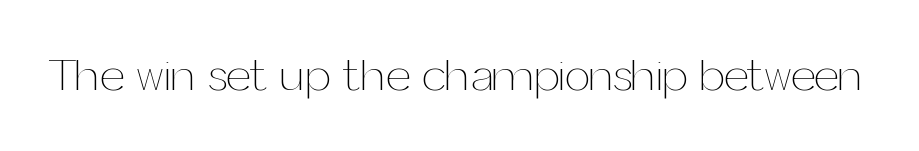
The image shows 45 px thin type, upright; set normal letter spacing, not underlined; medium stroke contrast and a medium x-height.
